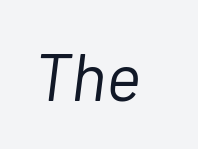
Q: Is the text bold? A: No.
Q: Is the text italic (slanted)? A: Yes, it leans right by about 7 degrees.
Q: Is the text underlined? A: No.
Q: Is the spacing between letters normal or unusually wide? A: Normal.
Q: Width (condensed, normal, or wide)? A: Normal.
Q: Stroke contrast? A: Low.
Q: x-height? A: Medium.
Q: Monospaced? A: No.
